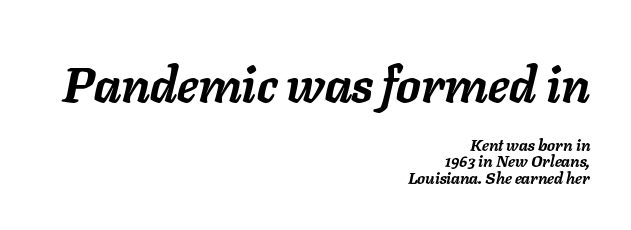
The image shows 49 px semibold type, italic (leaning right); set right-aligned, tight line spacing (1.02x), normal letter spacing, not underlined; the first (top) block is 3.06x larger; low stroke contrast and a medium x-height.
